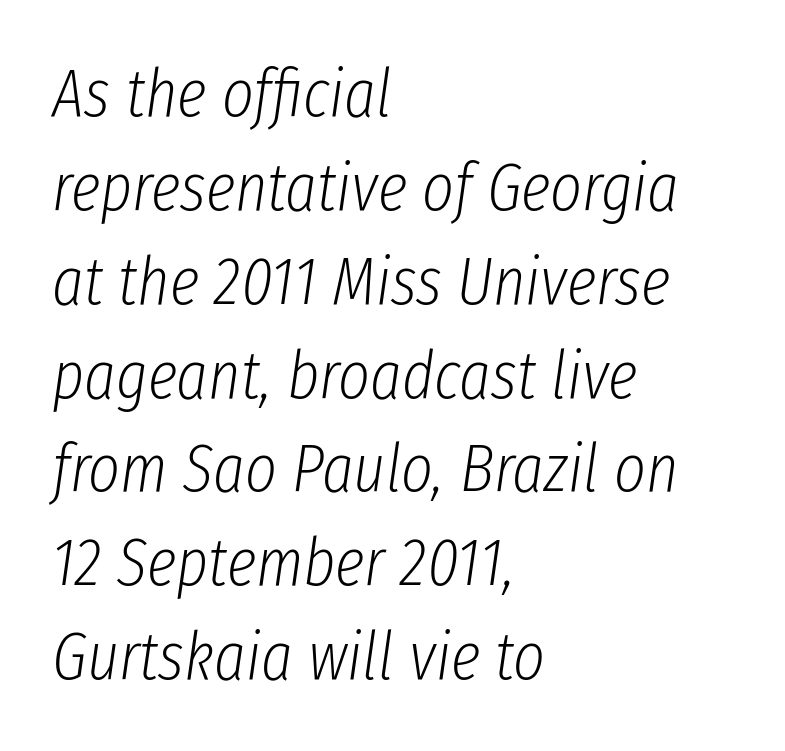
The image shows 68 px light, condensed type, italic (leaning right); set left-aligned, normal line spacing (1.38x), normal letter spacing, not underlined; low stroke contrast and a medium x-height.
